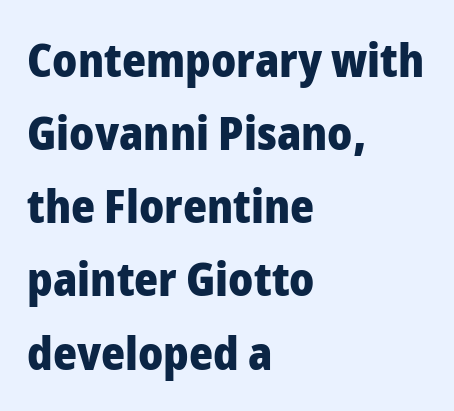
The image shows 46 px heavy sans-serif type, upright; set left-aligned, normal line spacing (1.59x), normal letter spacing, not underlined; low stroke contrast and a medium x-height.
